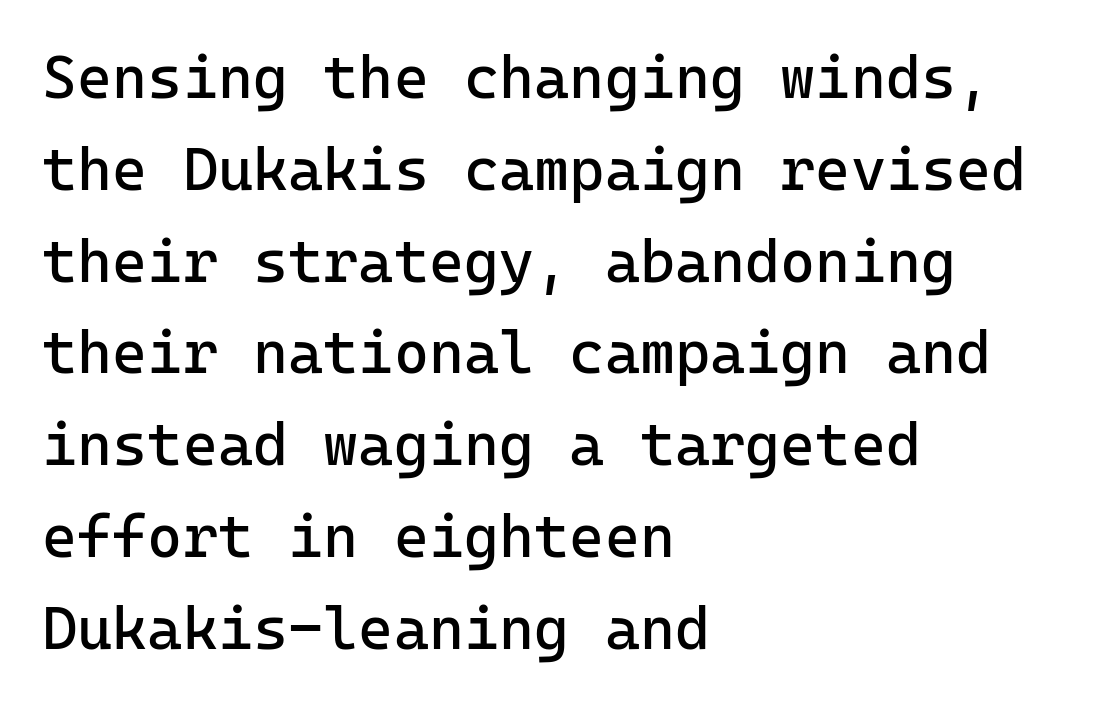
Q: Is the text bold? A: No.
Q: Is the text italic (slanted)? A: No, it is upright.
Q: Is the typeface a serif or a sans-serif typeface? A: Sans-serif.
Q: Is the text underlined? A: No.
Q: How is the paragraph aligned? A: Left-aligned.
Q: Is the spacing between letters normal or unusually wide? A: Normal.
Q: Is the spacing between lines tight, normal or loose? A: Normal.
Q: Width (condensed, normal, or wide)? A: Normal.
Q: Stroke contrast? A: Low.
Q: x-height? A: Medium.
